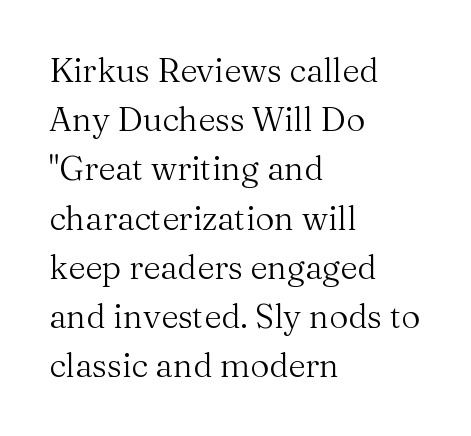
Q: Is the text bold? A: No.
Q: Is the text italic (slanted)? A: No, it is upright.
Q: Is the typeface a serif or a sans-serif typeface? A: Serif.
Q: Is the text underlined? A: No.
Q: How is the paragraph aligned? A: Left-aligned.
Q: Is the spacing between letters normal or unusually wide? A: Normal.
Q: Is the spacing between lines tight, normal or loose? A: Normal.
Q: Width (condensed, normal, or wide)? A: Normal.
Q: Stroke contrast? A: Medium.
Q: x-height? A: Medium.
Q: Monospaced? A: No.
